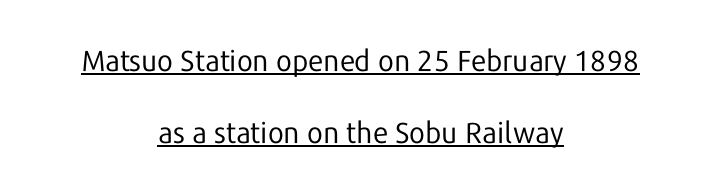
The image shows 29 px regular-weight sans-serif type, upright; set centered, loose line spacing (2.49x), normal letter spacing, underlined; low stroke contrast and a medium x-height.
